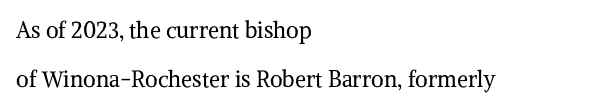
Counters stay open thanks to moderate or lighter strokes. Letter spacing: default. Reading down the block, your eye returns to a fixed left position each line. Vertical spacing — loose.
